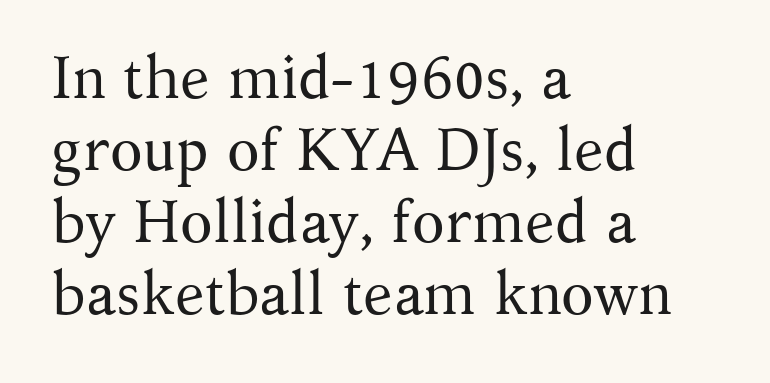
{"serif": "yes", "italic": "no", "bold": "no", "weight": "regular", "width": "normal", "stroke_contrast": "medium", "x_height": "medium", "monospaced": "no", "underline": "no", "align": "left", "line_spacing_ratio": 1.2, "letter_spacing": "normal", "letter_spacing_em": 0.0, "glyph_px": 60}
